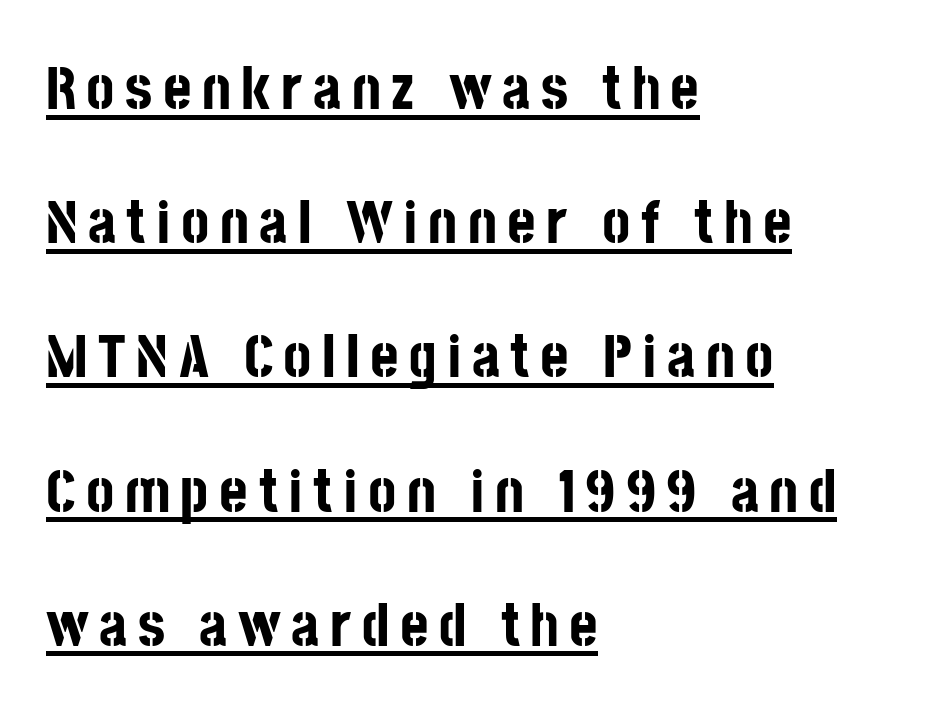
Italic? Not at all — the glyphs are vertical. In CSS terms this would be text-align: left. Nope, no serifs anywhere on these letters. The passage shown is typed in a proportional face where columns would drift. The strokes are fattened all the way to bold.
